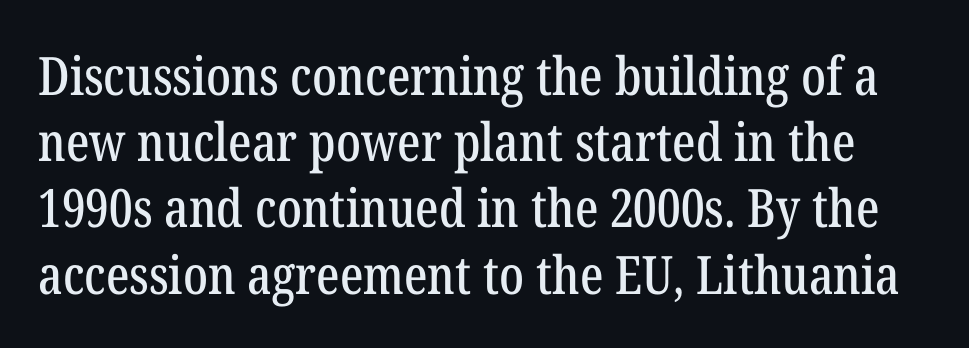
{"serif": "yes", "italic": "no", "width": "condensed", "stroke_contrast": "low", "x_height": "medium", "monospaced": "no", "underline": "no", "line_spacing": "normal", "line_spacing_ratio": 1.25, "letter_spacing": "normal", "letter_spacing_em": 0.0, "glyph_px": 53}
